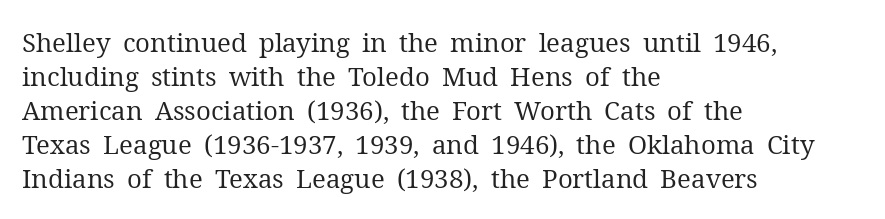
The image shows 26 px text type, upright; set left-aligned, normal line spacing (1.31x), normal letter spacing, not underlined.
